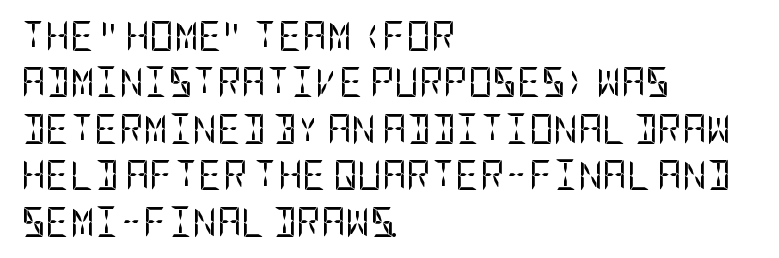
The image shows 30 px regular-weight, condensed sans-serif type, upright; set left-aligned, normal line spacing (1.55x), normal letter spacing, not underlined; low stroke contrast and a large x-height.
